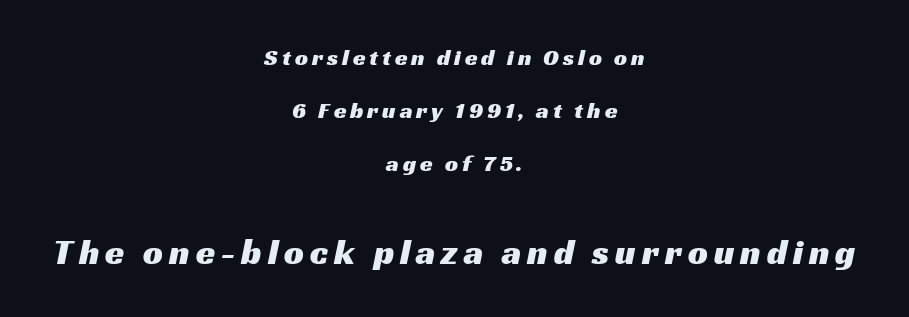
Honestly, there is no underline to notice here at all. These two chunks differ in scale, with the bottom chunk taking the larger measure. The face used here is a sans, in the tradition of grotesques and geometrics. Each letter keeps its own natural width here, so spacing adapts to shape.
